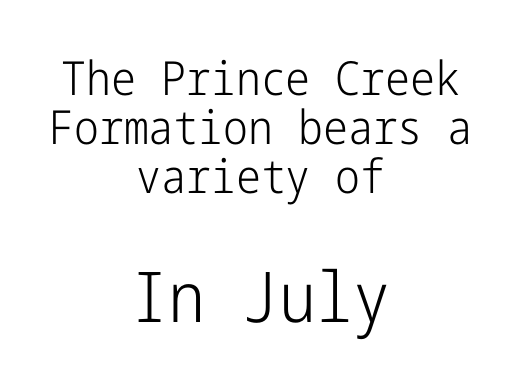
Students, note that the glyphs here touch the page at normal intervals. Italic? Not at all — the glyphs are vertical. The typeface chosen for these lines omits serifs. If you squint, the bottom block still reads clearly — it's the larger of the two.
